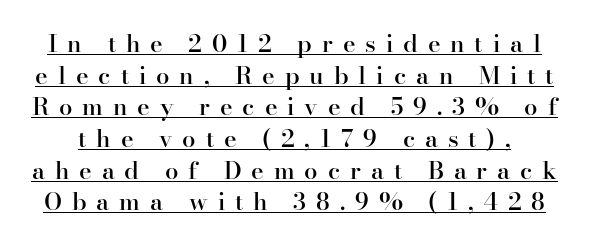
The image shows 24 px text type, upright; set normal line spacing (1.32x), unusually wide letter spacing (+0.41 em), underlined.
